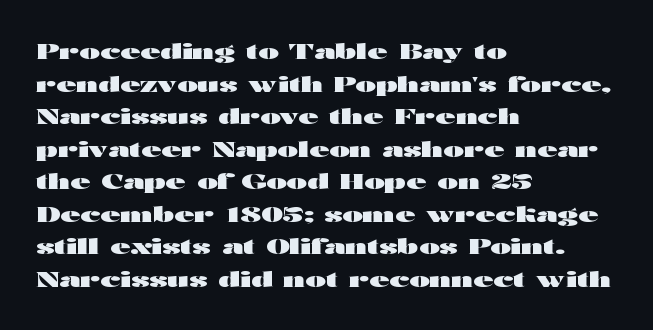
The letters stand straight up with perfectly vertical stems. Vertical spacing — default. Beneath every word, the page is bare. Typeset ragged right — the left edge is the straight one.
